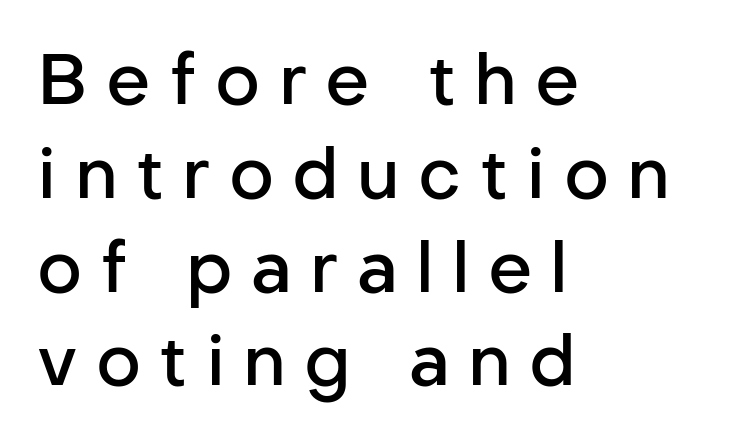
Q: Is the text bold? A: Semi-bold.
Q: Is the text italic (slanted)? A: No, it is upright.
Q: Is the typeface a serif or a sans-serif typeface? A: Sans-serif.
Q: Is the text underlined? A: No.
Q: How is the paragraph aligned? A: Left-aligned.
Q: Is the spacing between letters normal or unusually wide? A: Unusually wide.
Q: Is the spacing between lines tight, normal or loose? A: Normal.
Q: Width (condensed, normal, or wide)? A: Normal.
Q: Stroke contrast? A: Low.
Q: x-height? A: Medium.
Q: Monospaced? A: No.
